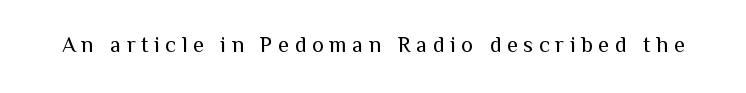
The image shows 22 px text type, upright; set unusually wide letter spacing (+0.26 em), not underlined.
